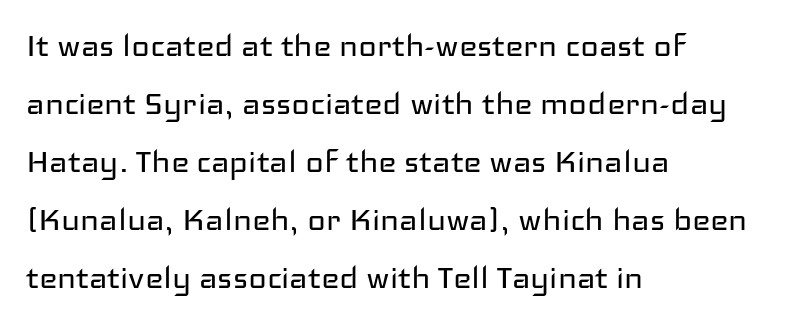
Q: Is the text bold? A: No.
Q: Is the text italic (slanted)? A: No, it is upright.
Q: Is the typeface a serif or a sans-serif typeface? A: Sans-serif.
Q: Is the text underlined? A: No.
Q: How is the paragraph aligned? A: Left-aligned.
Q: Is the spacing between letters normal or unusually wide? A: Normal.
Q: Is the spacing between lines tight, normal or loose? A: Normal.
Q: Width (condensed, normal, or wide)? A: Wide.
Q: Stroke contrast? A: Low.
Q: x-height? A: Medium.
Q: Monospaced? A: No.
